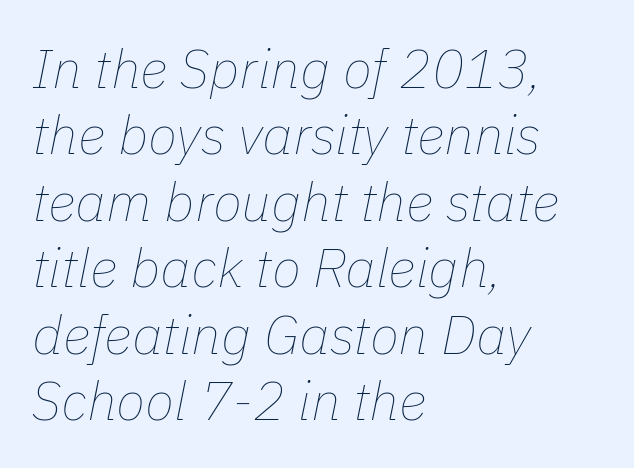
In CSS terms this would be text-align: left. Does the lettering tilt? It does — this is italic. The passage shown is typed in a proportional face where columns would drift. Has an underline been added? It has not. The typeface has the unassuming heft of standard copy or less.
